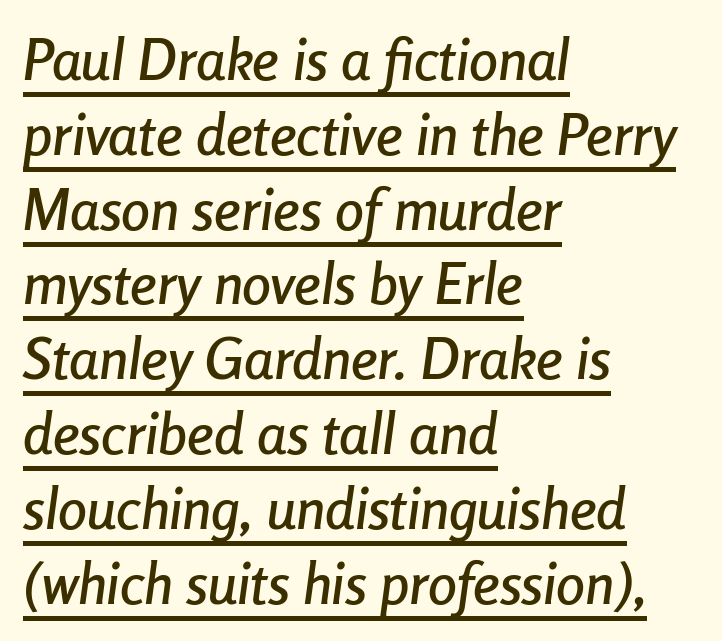
Q: Is the text italic (slanted)? A: Yes, it leans right by about 8 degrees.
Q: Is the text underlined? A: Yes.
Q: How is the paragraph aligned? A: Left-aligned.
Q: Is the spacing between letters normal or unusually wide? A: Normal.
Q: Is the spacing between lines tight, normal or loose? A: Normal.
Q: Width (condensed, normal, or wide)? A: Condensed.
Q: Stroke contrast? A: Low.
Q: x-height? A: Medium.
Q: Monospaced? A: No.
